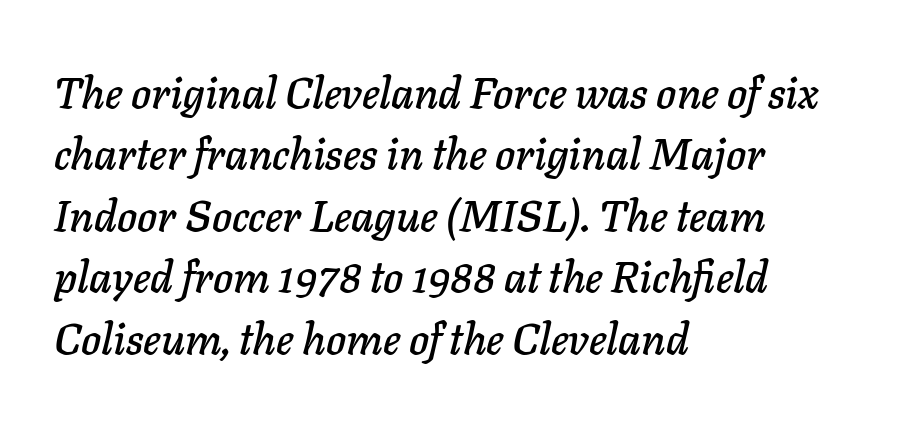
The image shows 43 px text type, italic (leaning right); set left-aligned, normal line spacing (1.43x), normal letter spacing, not underlined; low stroke contrast and a medium x-height.
